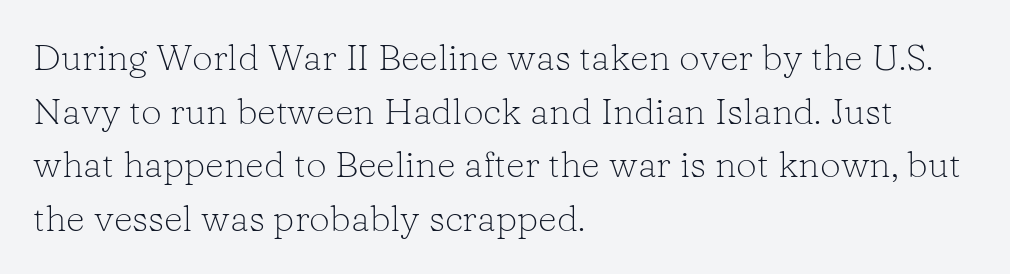
Q: Is the text bold? A: No.
Q: Is the text italic (slanted)? A: No, it is upright.
Q: Is the typeface a serif or a sans-serif typeface? A: Serif.
Q: Is the text underlined? A: No.
Q: How is the paragraph aligned? A: Left-aligned.
Q: Is the spacing between letters normal or unusually wide? A: Normal.
Q: Is the spacing between lines tight, normal or loose? A: Normal.
Q: Width (condensed, normal, or wide)? A: Normal.
Q: Stroke contrast? A: Low.
Q: x-height? A: Medium.
Q: Monospaced? A: No.
